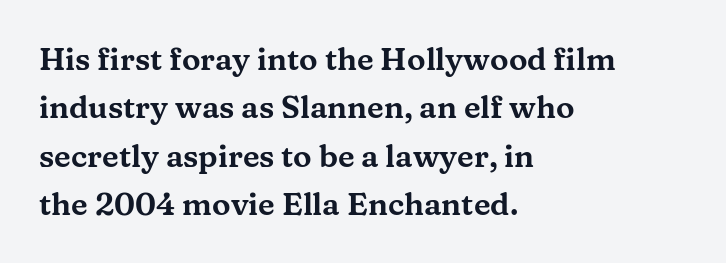
Q: Is the text italic (slanted)? A: No, it is upright.
Q: Is the typeface a serif or a sans-serif typeface? A: Serif.
Q: Is the text underlined? A: No.
Q: How is the paragraph aligned? A: Left-aligned.
Q: Is the spacing between letters normal or unusually wide? A: Normal.
Q: Is the spacing between lines tight, normal or loose? A: Normal.
Q: Width (condensed, normal, or wide)? A: Wide.
Q: Stroke contrast? A: Medium.
Q: x-height? A: Medium.
Q: Monospaced? A: No.
